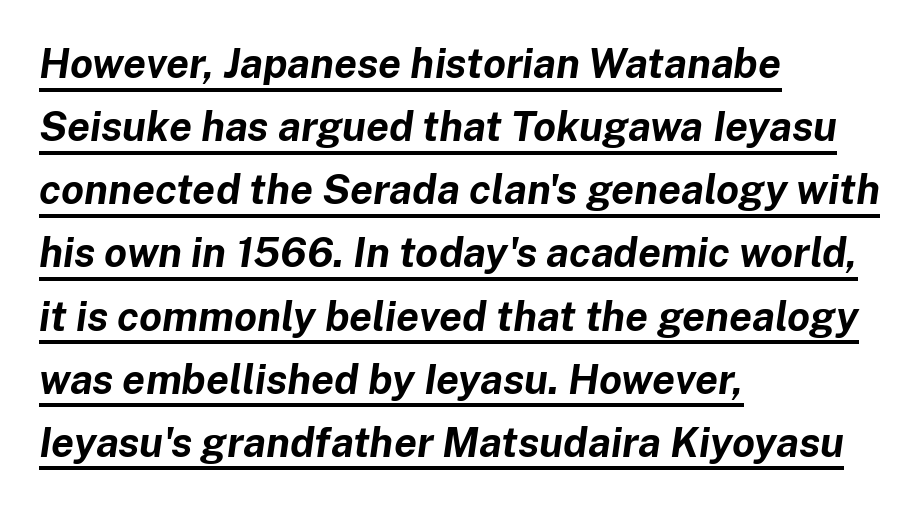
The image shows 41 px bold type, italic (leaning right); set left-aligned, normal line spacing (1.54x), normal letter spacing, underlined; low stroke contrast and a medium x-height.
